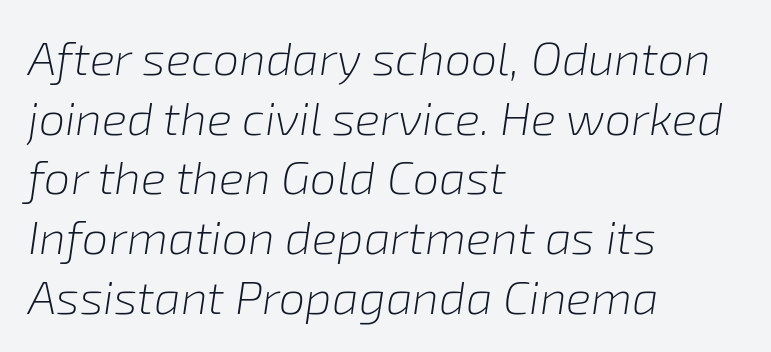
Has an underline been added? It has not. The text block is weighted toward the left margin, trailing off unevenly rightward. Horizontal bands of white between lines are of average thickness. What stands out about the letter spacing? Nothing — it is the standard amount. In terms of posture, this sample is oblique. Is the stroke heavy? The answer is a plain regular-or-lighter.
